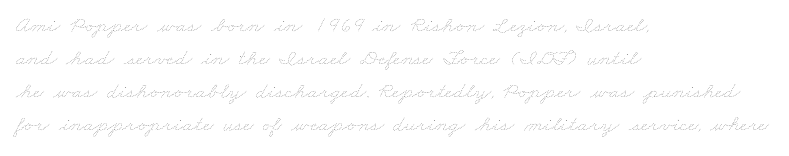
The image shows 23 px text type; set left-aligned, normal line spacing (1.44x), normal letter spacing, not underlined.
